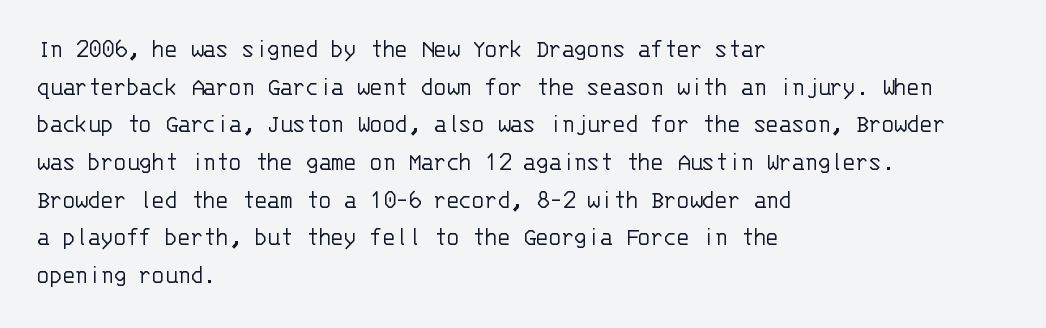
Q: Is the text bold? A: No.
Q: Is the text italic (slanted)? A: No, it is upright.
Q: Is the text underlined? A: No.
Q: How is the paragraph aligned? A: Left-aligned.
Q: Is the spacing between letters normal or unusually wide? A: Normal.
Q: Is the spacing between lines tight, normal or loose? A: Normal.
